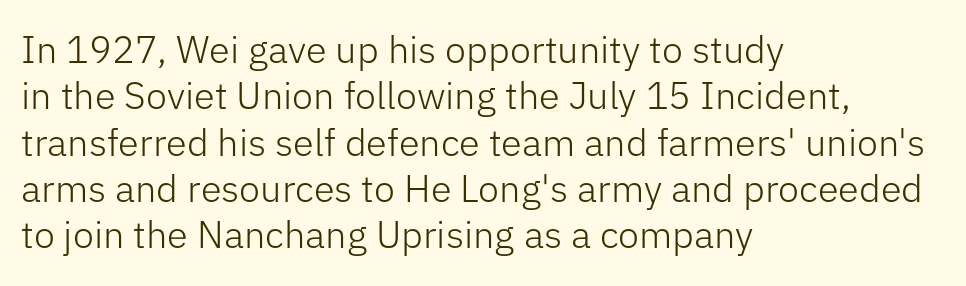
The type is set solid horizontally, with unmodified tracking. The rendering anchors every line to the left-hand side. Each row of text sits above clean, open space. Note: no serifs on the glyphs.
